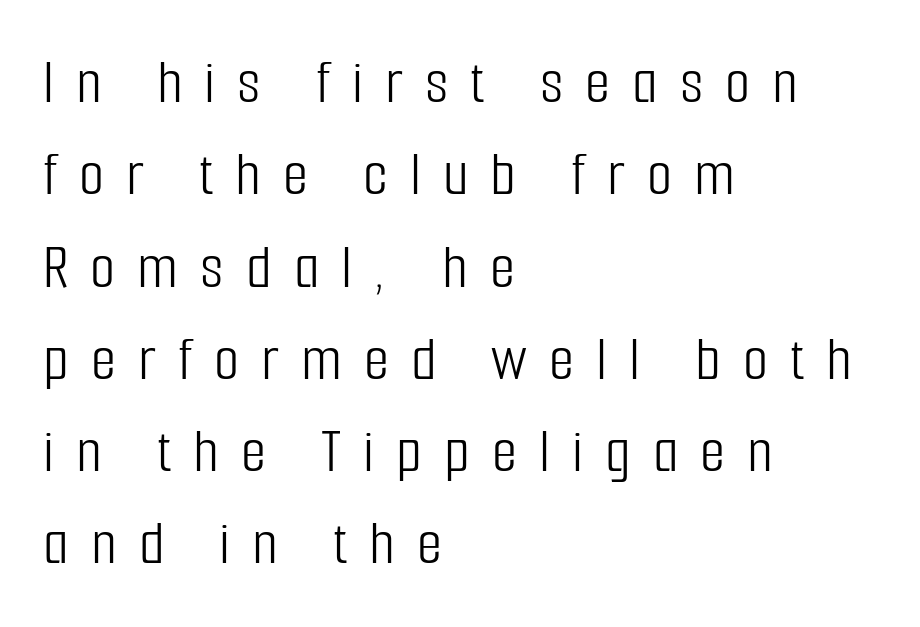
{"serif": "no", "italic": "no", "bold": "no", "weight": "light", "width": "condensed", "stroke_contrast": "low", "x_height": "medium", "monospaced": "no", "underline": "no", "align": "left", "line_spacing": "normal", "line_spacing_ratio": 1.42, "letter_spacing": "wide", "letter_spacing_em": 0.34, "glyph_px": 65}
